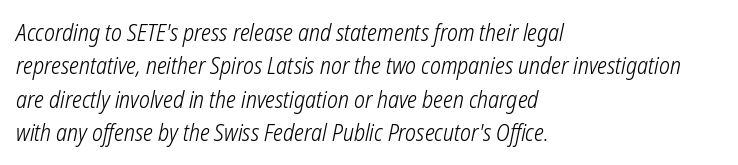
The strokes carry an ordinary text weight at most. This sample is left-justified, so line endings fall wherever the words run out. Quick note: underline off. The letters sit at their default tracking, neither squeezed nor spread.
